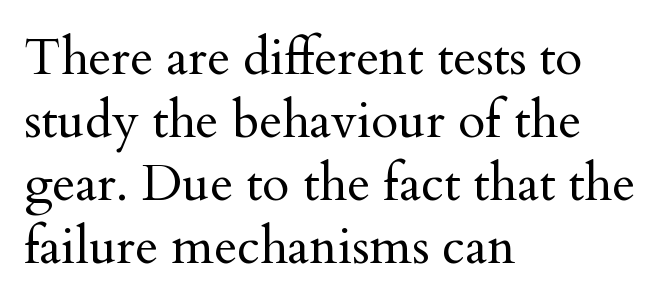
The image shows 50 px regular-weight serif type, upright; set left-aligned, normal line spacing (1.26x), normal letter spacing, not underlined; medium stroke contrast and a small x-height.
